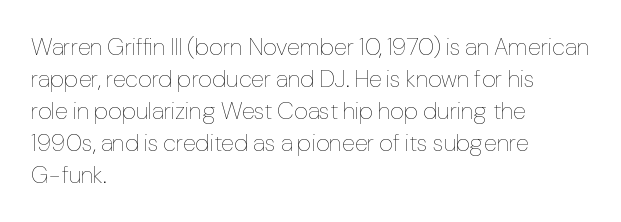
{"italic": "no", "bold": "no", "underline": "no", "align": "left", "line_spacing": "normal", "line_spacing_ratio": 1.33, "letter_spacing": "normal", "letter_spacing_em": 0.0, "glyph_px": 24}
